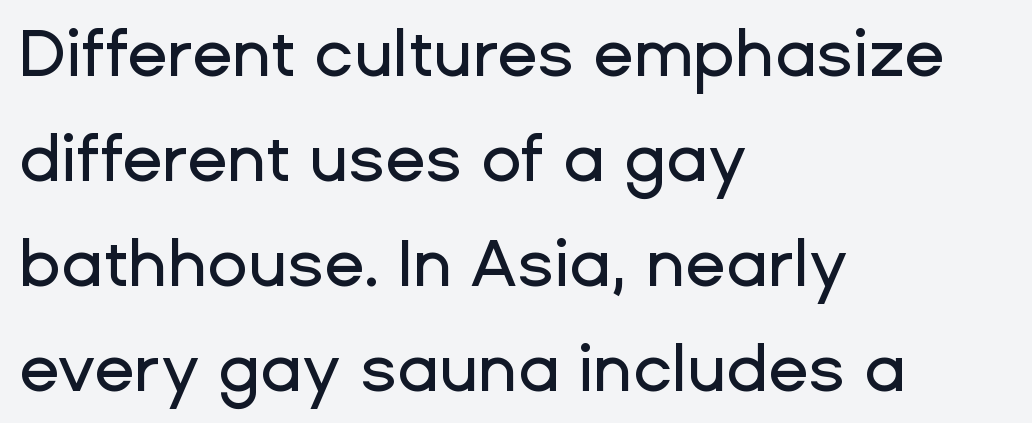
{"serif": "no", "italic": "no", "width": "normal", "stroke_contrast": "low", "x_height": "medium", "monospaced": "no", "underline": "no", "align": "left", "line_spacing": "normal", "line_spacing_ratio": 1.59, "letter_spacing": "normal", "letter_spacing_em": 0.0, "glyph_px": 66}
